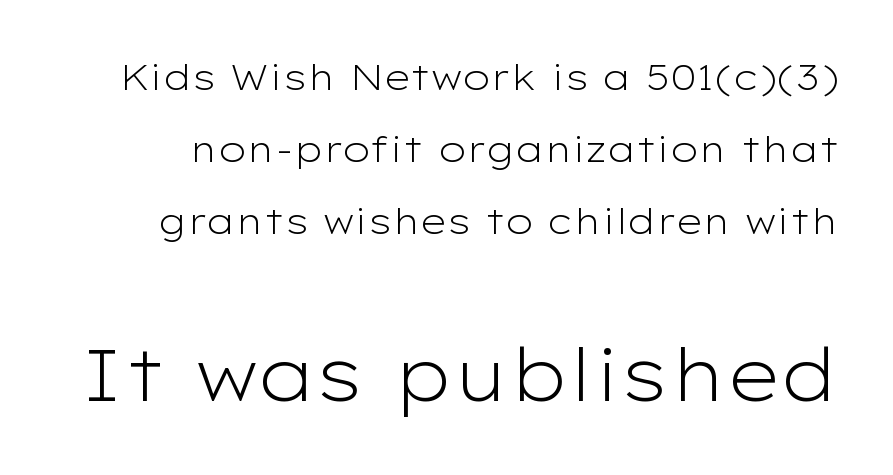
The image shows 73 px light, wide sans-serif type, upright; set loose line spacing (2.0x), normal letter spacing, not underlined; the second (bottom) block is 2.03x larger; low stroke contrast and a medium x-height.
